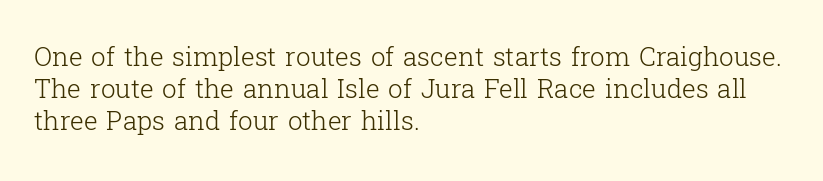
{"italic": "no", "bold": "no", "underline": "no", "align": "left", "line_spacing_ratio": 1.24, "letter_spacing": "normal", "letter_spacing_em": 0.0, "glyph_px": 26}
